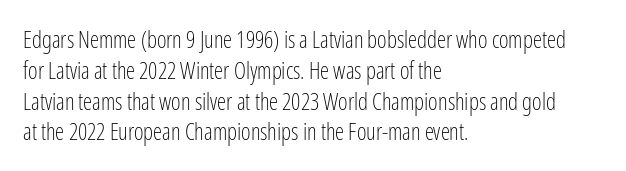
Q: Is the text bold? A: No.
Q: Is the text italic (slanted)? A: No, it is upright.
Q: Is the text underlined? A: No.
Q: How is the paragraph aligned? A: Left-aligned.
Q: Is the spacing between letters normal or unusually wide? A: Normal.
Q: Is the spacing between lines tight, normal or loose? A: Normal.
